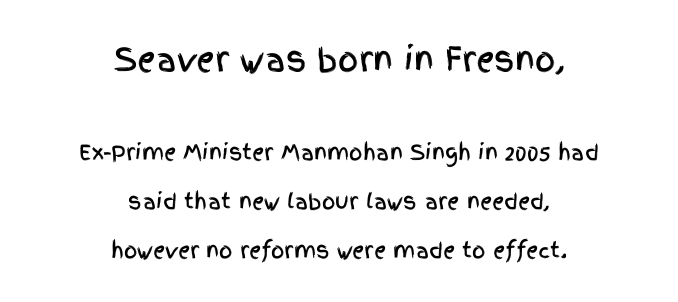
The image shows 32 px condensed sans-serif type, upright; set centered, loose line spacing (2.35x), normal letter spacing, not underlined; the first (top) block is 1.52x larger; a large x-height.
